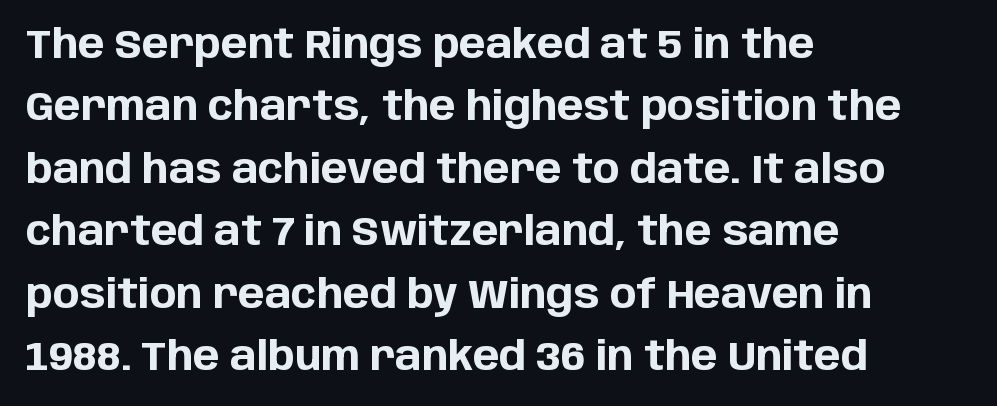
You can tell from the bare stems that sans-serif type was used. In terms of posture, this sample is upright. The words here are not underlined. You could not count columns in this text — the font is proportionally spaced. One-word summary of the alignment: left.
